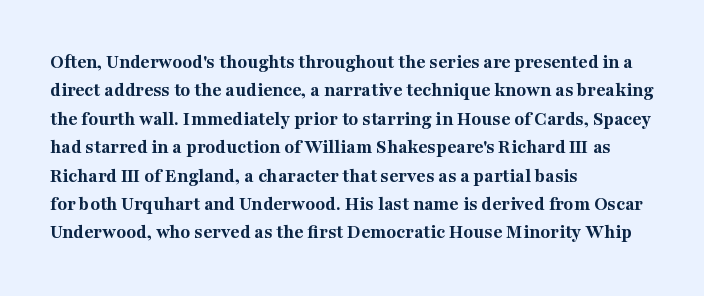
Q: Is the text bold? A: Yes.
Q: Is the text italic (slanted)? A: No, it is upright.
Q: Is the text underlined? A: No.
Q: How is the paragraph aligned? A: Left-aligned.
Q: Is the spacing between letters normal or unusually wide? A: Normal.
Q: Is the spacing between lines tight, normal or loose? A: Normal.
